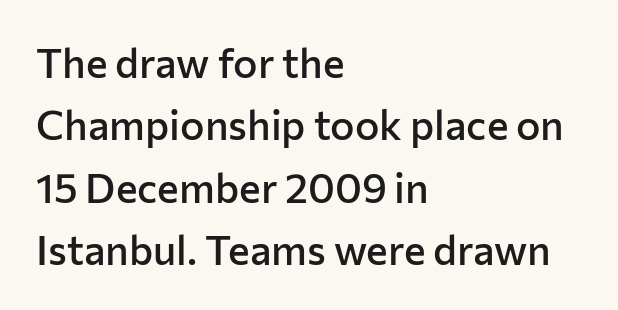
The passage shown is typeset with a sans-serif family. Posture: vertical. Observe the ordinary spacing: letters are neighbours, not strangers. Where is the straight margin? On the left.
